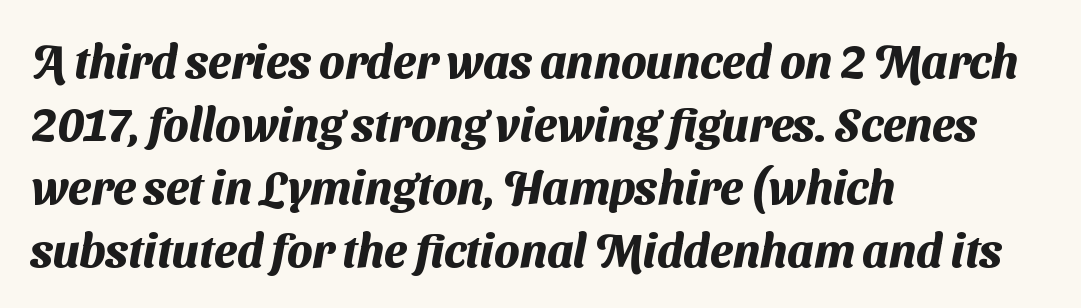
The image shows 46 px heavy sans-serif type; set left-aligned, normal line spacing (1.37x), normal letter spacing, not underlined; medium stroke contrast and a medium x-height.
